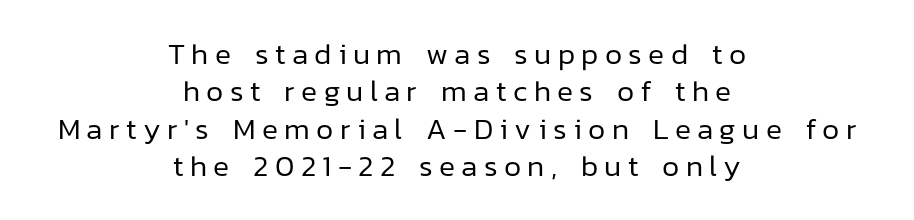
Q: Is the text bold? A: No.
Q: Is the text italic (slanted)? A: No, it is upright.
Q: Is the typeface a serif or a sans-serif typeface? A: Sans-serif.
Q: Is the text underlined? A: No.
Q: How is the paragraph aligned? A: Centered.
Q: Is the spacing between letters normal or unusually wide? A: Unusually wide.
Q: Is the spacing between lines tight, normal or loose? A: Normal.
Q: Width (condensed, normal, or wide)? A: Normal.
Q: Stroke contrast? A: Low.
Q: x-height? A: Medium.
Q: Monospaced? A: No.
